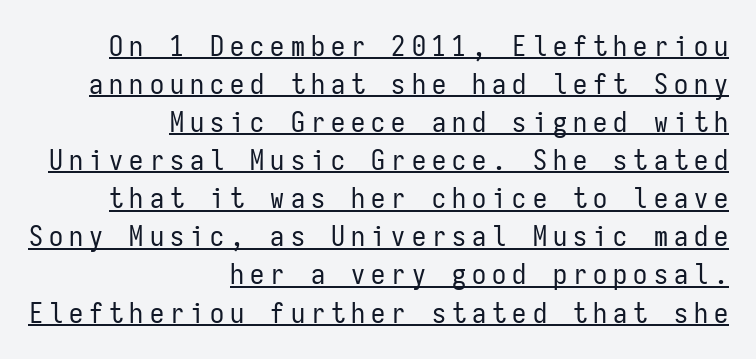
The ragged edge is on the left, which tells us the setting is flush right. Stems here are at most as thick as an everyday book face. The passage shown is typeset with a sans-serif family. The tracking jumps out immediately: characters are airy and widely separated. A typographer would call this underscored text.
